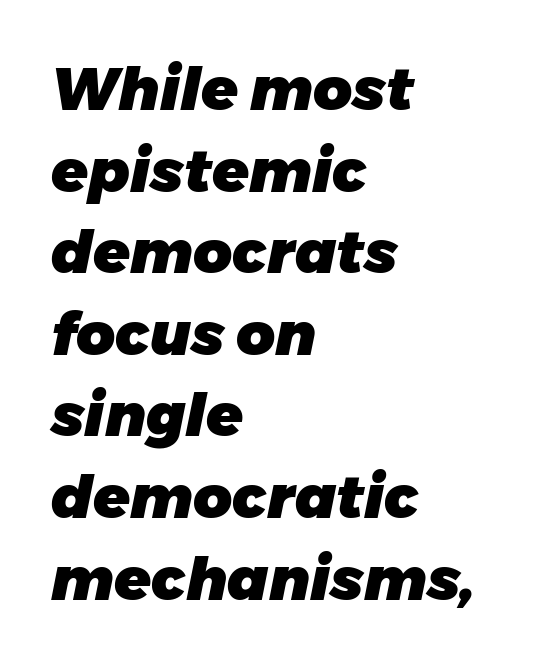
Vertical spacing — default. Designer's note — italics engaged. This rendering uses left alignment, leaving the right contour irregular. Any mark beneath the type? The region is blank.
